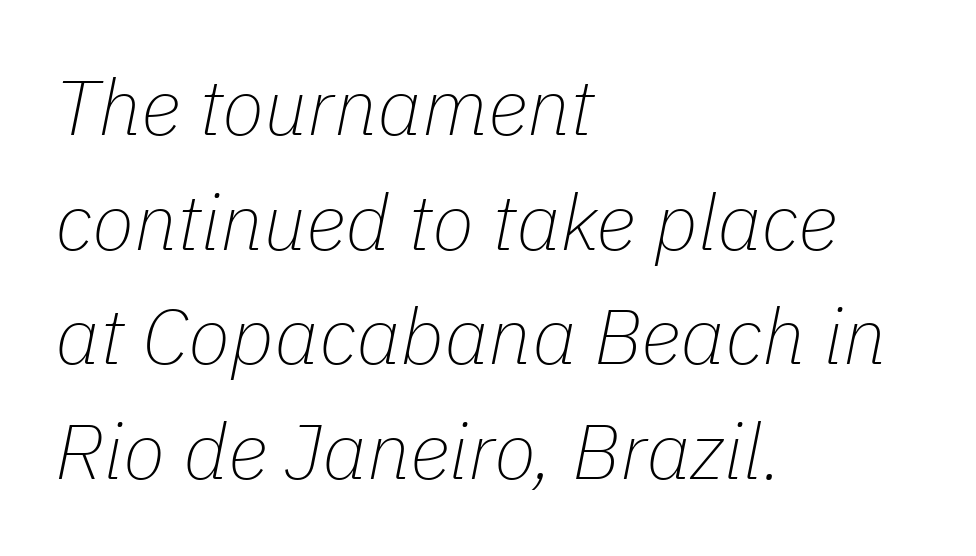
{"italic": "yes", "lean": "right", "slant_degrees": 11, "bold": "no", "weight": "thin", "width": "normal", "stroke_contrast": "low", "x_height": "medium", "monospaced": "no", "underline": "no", "align": "left", "line_spacing": "normal", "line_spacing_ratio": 1.47, "letter_spacing": "normal", "letter_spacing_em": 0.0, "glyph_px": 78}
